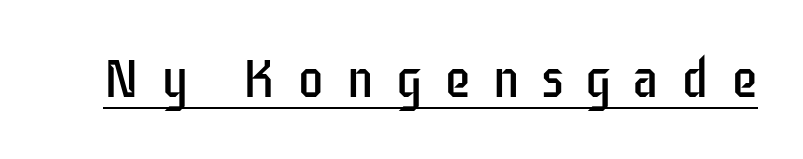
{"serif": "no", "italic": "no", "bold": "no", "weight": "regular", "width": "condensed", "stroke_contrast": "low", "x_height": "large", "monospaced": "no", "underline": "yes", "letter_spacing": "wide", "letter_spacing_em": 0.4, "glyph_px": 54}
